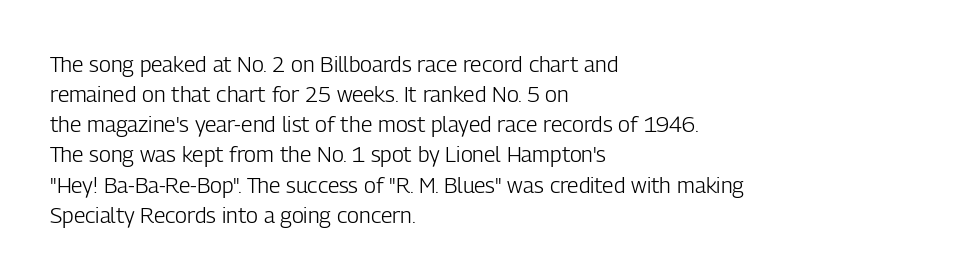
Q: Is the text bold? A: No.
Q: Is the text italic (slanted)? A: No, it is upright.
Q: Is the text underlined? A: No.
Q: How is the paragraph aligned? A: Left-aligned.
Q: Is the spacing between letters normal or unusually wide? A: Normal.
Q: Is the spacing between lines tight, normal or loose? A: Normal.
